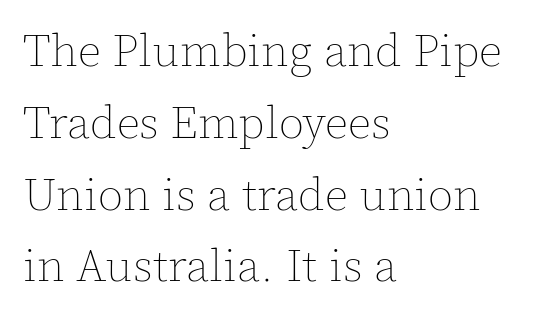
Q: Is the text bold? A: No.
Q: Is the text italic (slanted)? A: No, it is upright.
Q: Is the text underlined? A: No.
Q: How is the paragraph aligned? A: Left-aligned.
Q: Is the spacing between letters normal or unusually wide? A: Normal.
Q: Is the spacing between lines tight, normal or loose? A: Normal.
Q: Width (condensed, normal, or wide)? A: Normal.
Q: x-height? A: Medium.
Q: Monospaced? A: No.
